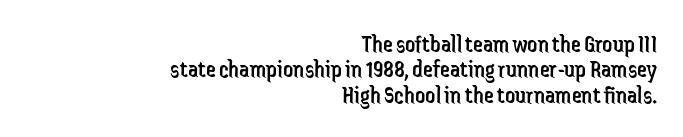
Letters rest on an invisible, unmarked baseline. Is this a heavy cut? Hardly; it is regular or lighter. Quick note: interline space is minimal. You can tell it's not italic because the verticals are truly vertical.
